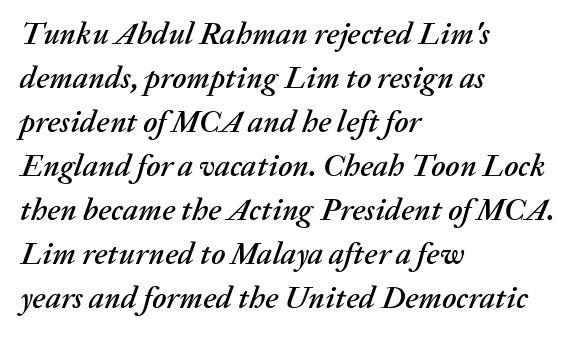
The image shows 31 px text type, italic (leaning right); set left-aligned, normal line spacing (1.42x), normal letter spacing, not underlined; medium stroke contrast and a medium x-height.
